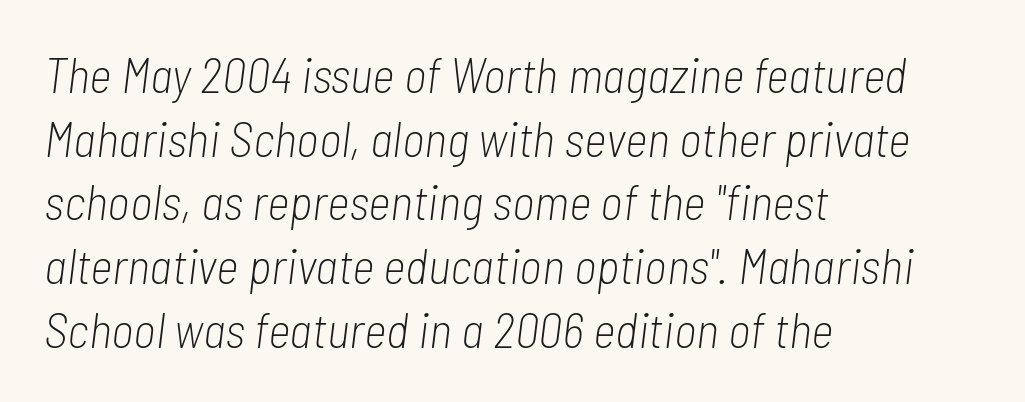
Q: Is the text bold? A: No.
Q: Is the text italic (slanted)? A: Yes, it leans right by about 7 degrees.
Q: Is the text underlined? A: No.
Q: How is the paragraph aligned? A: Left-aligned.
Q: Is the spacing between letters normal or unusually wide? A: Normal.
Q: Is the spacing between lines tight, normal or loose? A: Normal.
Q: Width (condensed, normal, or wide)? A: Condensed.
Q: Stroke contrast? A: Low.
Q: x-height? A: Medium.
Q: Monospaced? A: No.
